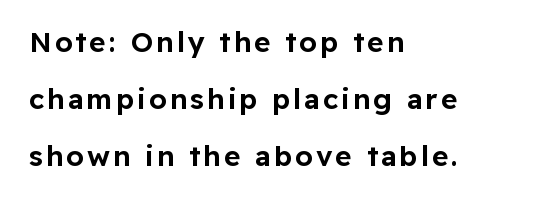
Unlike a traditional serif, this face leaves its strokes unadorned. Successive baselines arrive slowly, with a big drop between each. A student would call this left alignment; a typographer would say flush left, rag right. The font's upright variant was chosen for this text.
